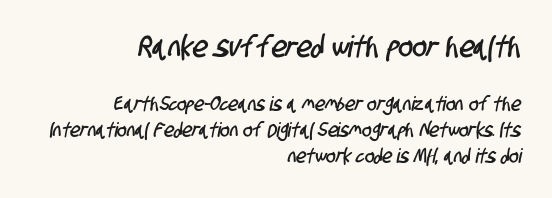
{"serif": "no", "width": "condensed", "stroke_contrast": "low", "x_height": "large", "monospaced": "no", "underline": "no", "align": "right", "line_spacing": "normal", "line_spacing_ratio": 1.28, "letter_spacing": "normal", "letter_spacing_em": 0.0, "larger_block": "first", "size_ratio": 1.5, "glyph_px": 30}
